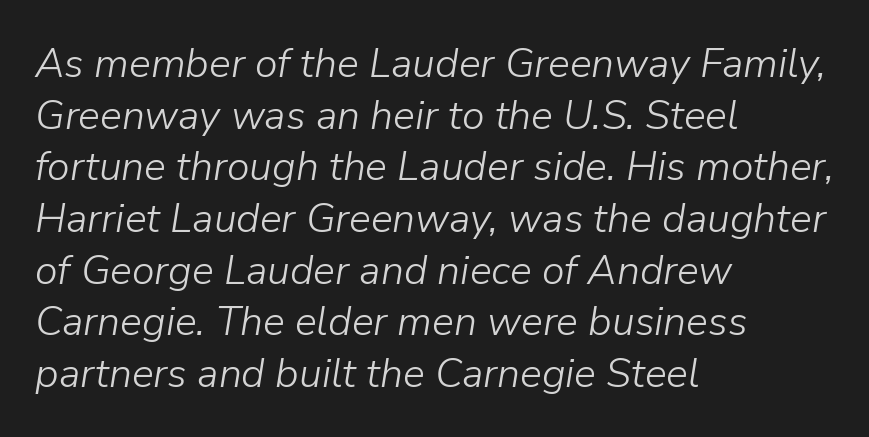
The image shows 41 px light type, italic (leaning right); set left-aligned, normal line spacing (1.26x), normal letter spacing, not underlined; low stroke contrast and a medium x-height.
